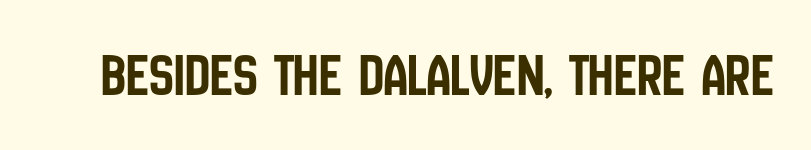
The image shows 62 px condensed sans-serif type, upright; set normal letter spacing, not underlined; low stroke contrast and a large x-height.
